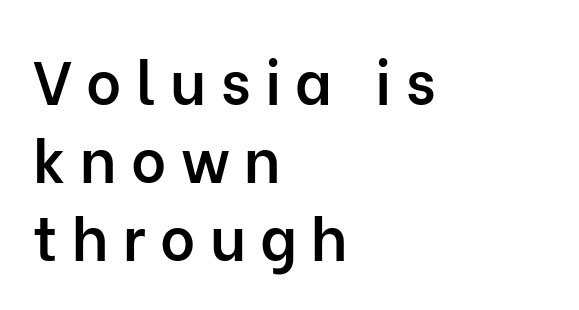
The image shows 60 px semibold sans-serif type, upright; set left-aligned, normal line spacing (1.3x), unusually wide letter spacing (+0.24 em), not underlined; low stroke contrast and a medium x-height.
